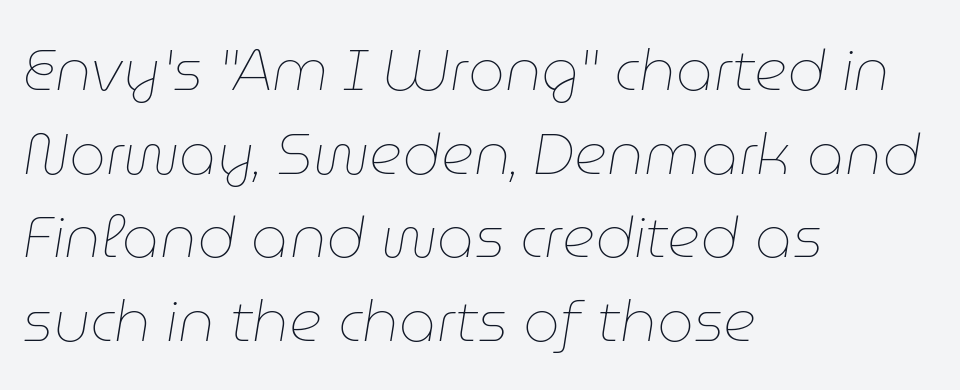
{"italic": "yes", "lean": "right", "slant_degrees": 9, "bold": "no", "weight": "thin", "width": "normal", "stroke_contrast": "low", "x_height": "medium", "monospaced": "no", "underline": "no", "align": "left", "line_spacing": "normal", "line_spacing_ratio": 1.44, "letter_spacing": "normal", "letter_spacing_em": 0.0, "glyph_px": 58}
